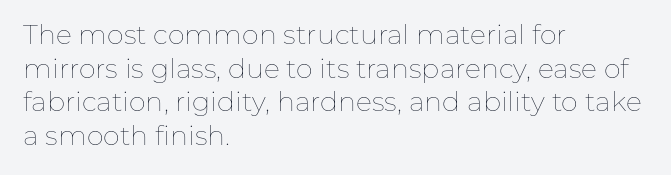
{"italic": "no", "bold": "no", "underline": "no", "align": "left", "line_spacing": "normal", "line_spacing_ratio": 1.25, "letter_spacing": "normal", "letter_spacing_em": 0.0, "glyph_px": 27}
